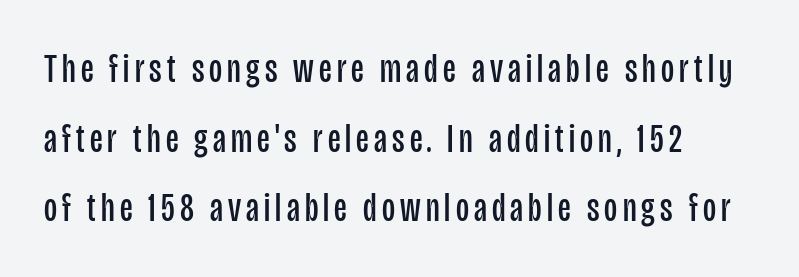
{"serif": "no", "italic": "no", "bold": "no", "weight": "regular", "width": "condensed", "stroke_contrast": "low", "x_height": "large", "monospaced": "no", "underline": "no", "align": "left", "line_spacing_ratio": 1.74, "glyph_px": 40}
